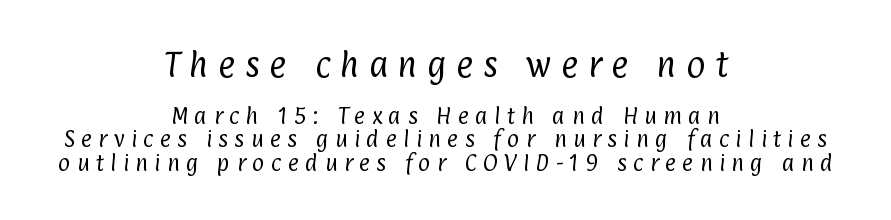
The image shows 29 px regular-weight, condensed sans-serif type; set centered, line spacing 1.23x, unusually wide letter spacing (+0.33 em), not underlined; the first (top) block is 1.53x larger; low stroke contrast and a medium x-height.
